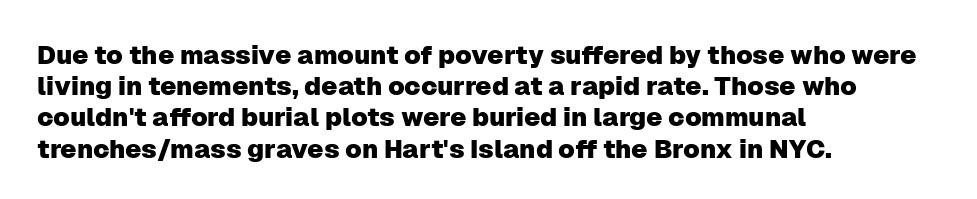
Q: Is the text italic (slanted)? A: No, it is upright.
Q: Is the text underlined? A: No.
Q: How is the paragraph aligned? A: Left-aligned.
Q: Is the spacing between letters normal or unusually wide? A: Normal.
